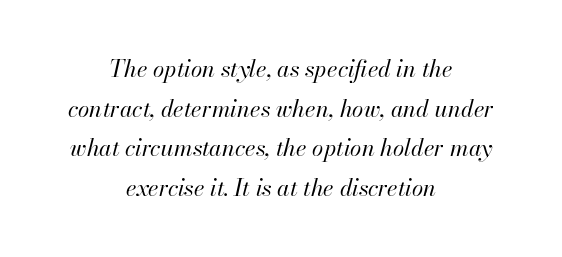
Q: Is the text bold? A: No.
Q: Is the text italic (slanted)? A: Yes, it leans right by about 13 degrees.
Q: Is the text underlined? A: No.
Q: How is the paragraph aligned? A: Centered.
Q: Is the spacing between letters normal or unusually wide? A: Normal.
